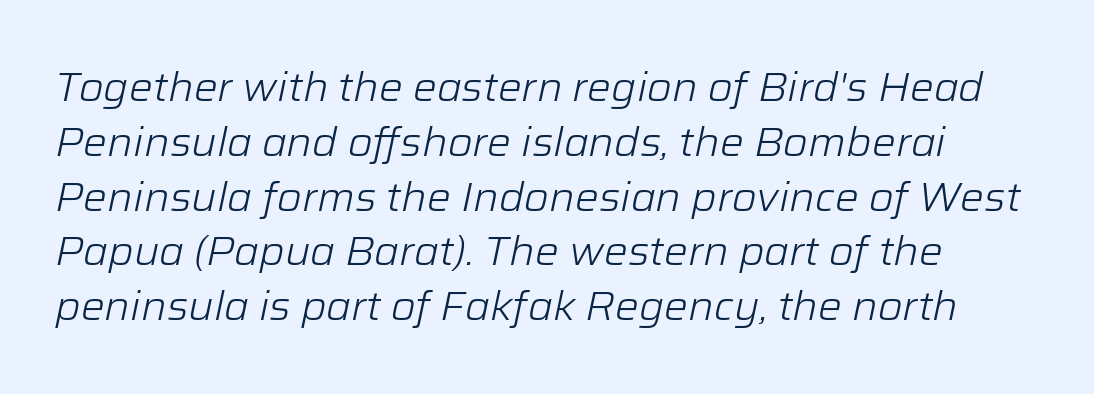
Q: Is the text bold? A: No.
Q: Is the text italic (slanted)? A: Yes, it leans right by about 12 degrees.
Q: Is the text underlined? A: No.
Q: Is the spacing between letters normal or unusually wide? A: Normal.
Q: Is the spacing between lines tight, normal or loose? A: Normal.
Q: Width (condensed, normal, or wide)? A: Normal.
Q: Stroke contrast? A: Low.
Q: x-height? A: Medium.
Q: Monospaced? A: No.
